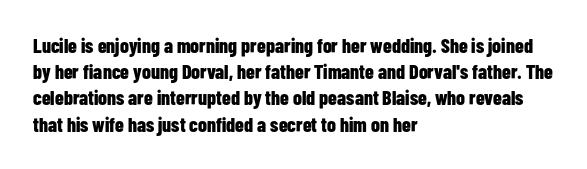
Q: Is the text bold? A: Yes.
Q: Is the text italic (slanted)? A: No, it is upright.
Q: Is the text underlined? A: No.
Q: How is the paragraph aligned? A: Left-aligned.
Q: Is the spacing between letters normal or unusually wide? A: Normal.
Q: Is the spacing between lines tight, normal or loose? A: Normal.
